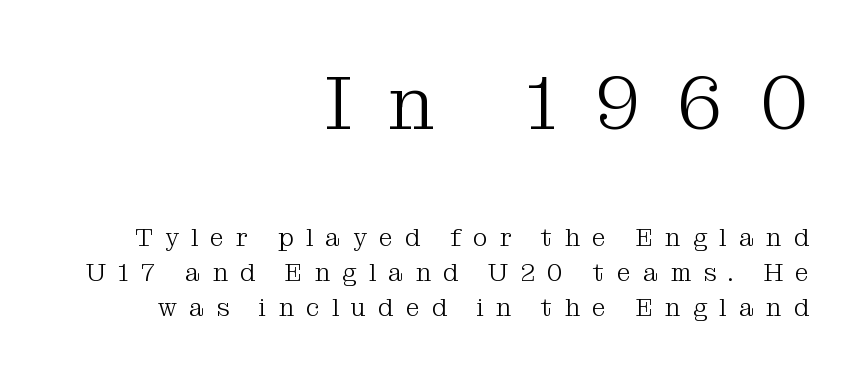
Evenly set lines give the paragraph a standard silhouette. Underline: absent. The letters look calm and open, with moderate or lighter stems. Looks like regular typesetting: each glyph gets only the width it needs.
